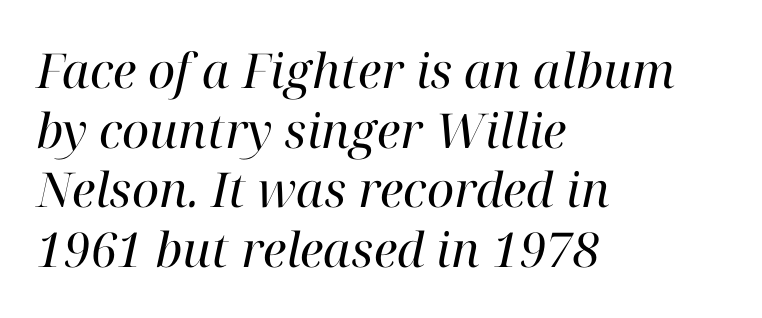
The image shows 48 px regular-weight serif type, italic (leaning right); set left-aligned, line spacing 1.24x, normal letter spacing, not underlined; high stroke contrast and a medium x-height.
